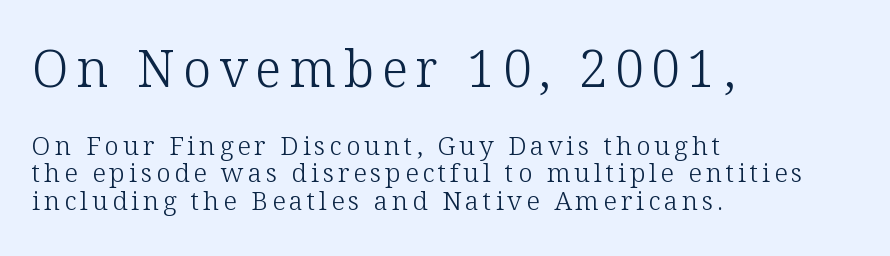
Q: Is the text bold? A: No.
Q: Is the text italic (slanted)? A: No, it is upright.
Q: Is the typeface a serif or a sans-serif typeface? A: Serif.
Q: Is the text underlined? A: No.
Q: How is the paragraph aligned? A: Left-aligned.
Q: Is the spacing between lines tight, normal or loose? A: Tight.
Q: Which block of text is set in a larger size, the first (top) or the second (bottom)? A: The first (top) one.
Q: Width (condensed, normal, or wide)? A: Normal.
Q: Stroke contrast? A: Low.
Q: x-height? A: Medium.
Q: Monospaced? A: No.
